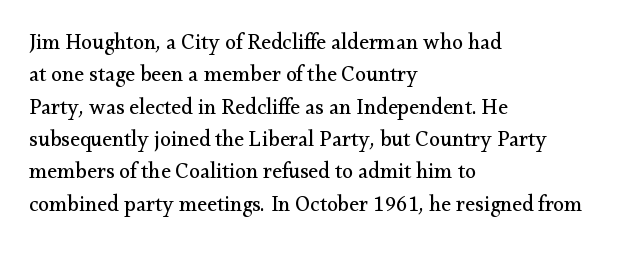
Does extra space separate the letters? No, they use regular spacing. Compared with a typical body face, this is equally light or lighter still. Casual observation: everything's shoved over to the left. This sample keeps an unexceptional amount of space between lines.
